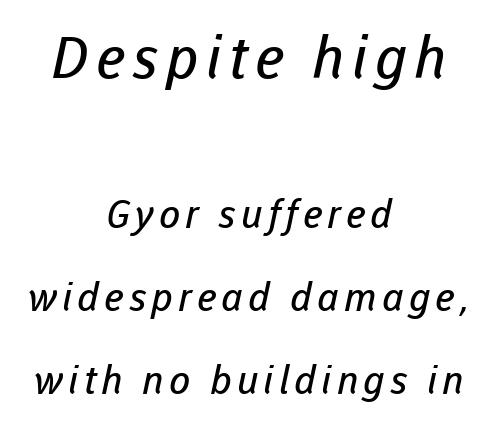
The image shows 58 px regular-weight sans-serif type; set centered, loose line spacing (2.13x), not underlined; the first (top) block is 1.49x larger; low stroke contrast and a medium x-height.
